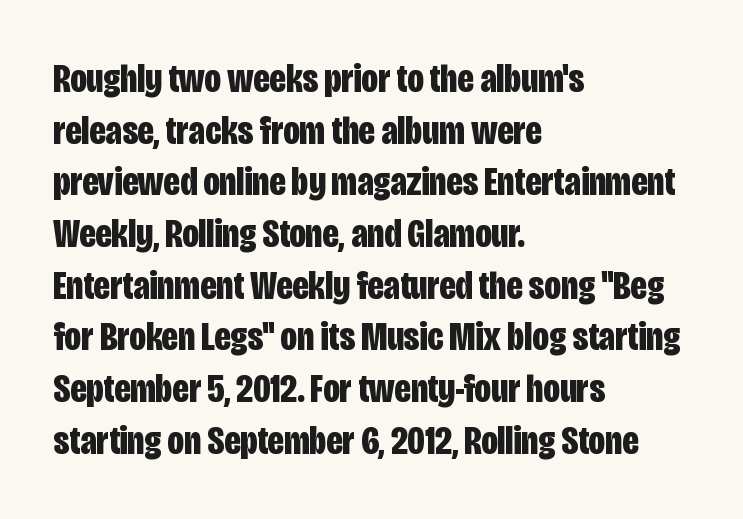
{"serif": "no", "italic": "no", "bold": "yes", "weight": "bold", "width": "condensed", "stroke_contrast": "low", "x_height": "large", "monospaced": "no", "underline": "no", "align": "left", "line_spacing": "normal", "line_spacing_ratio": 1.26, "letter_spacing": "normal", "letter_spacing_em": 0.0, "glyph_px": 41}
